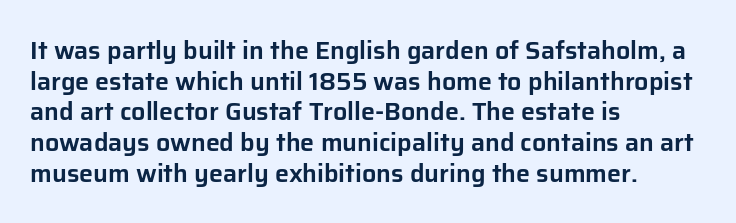
Which margin do the lines hug? The left one — the right edge is uneven. Bare-footed words on every line. Here the glyphs are tracked normally, forming tight word shapes. Does the lettering tilt? It doesn't — this is upright.
